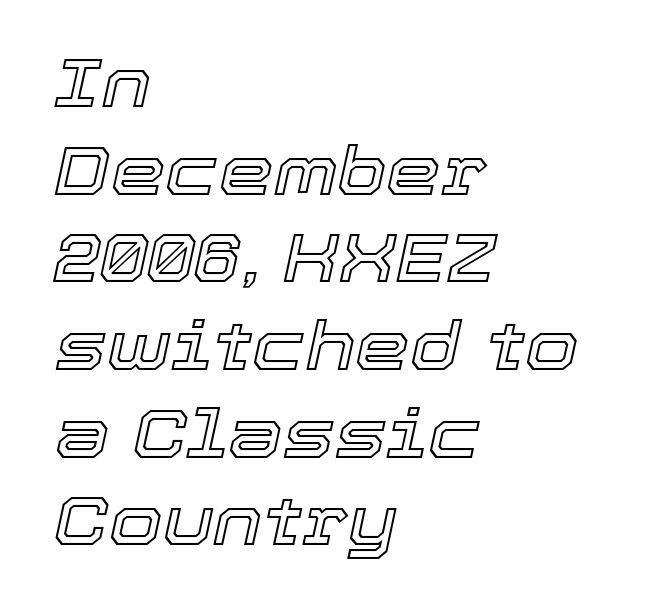
The image shows 69 px text type, italic (leaning right); set left-aligned, normal line spacing (1.27x), normal letter spacing, not underlined; a medium x-height.
